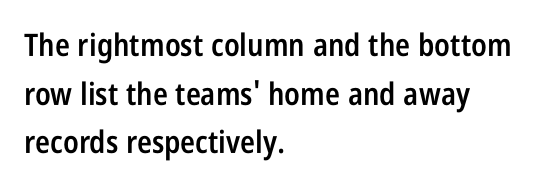
{"serif": "no", "italic": "no", "bold": "semi", "weight": "semibold", "width": "condensed", "stroke_contrast": "low", "x_height": "large", "monospaced": "no", "underline": "no", "align": "left", "line_spacing": "normal", "line_spacing_ratio": 1.57, "letter_spacing": "normal", "letter_spacing_em": 0.0, "glyph_px": 31}
